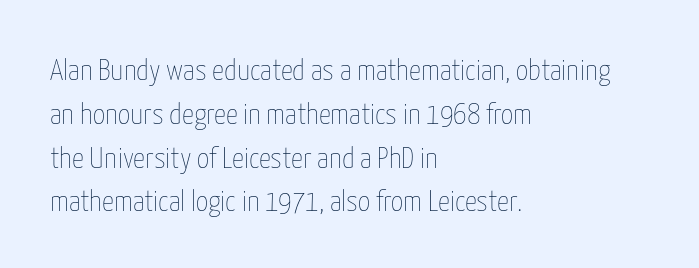
{"italic": "no", "bold": "no", "weight": "thin", "width": "condensed", "stroke_contrast": "low", "x_height": "medium", "monospaced": "no", "underline": "no", "align": "left", "line_spacing": "normal", "line_spacing_ratio": 1.46, "letter_spacing": "normal", "letter_spacing_em": 0.0, "glyph_px": 30}
